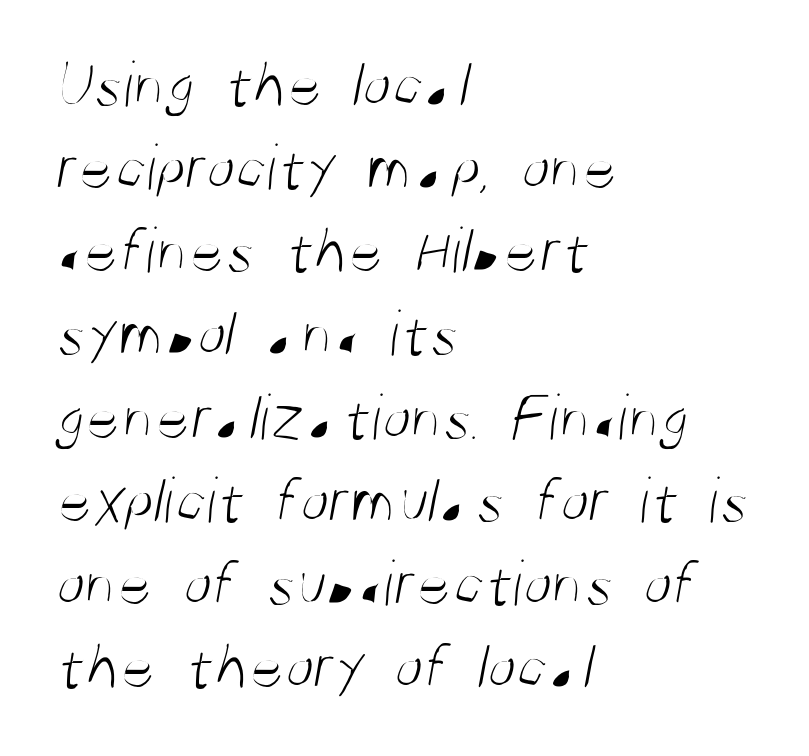
The image shows 66 px light, condensed sans-serif type; set left-aligned, normal line spacing (1.26x), normal letter spacing, not underlined; medium stroke contrast and a large x-height.
